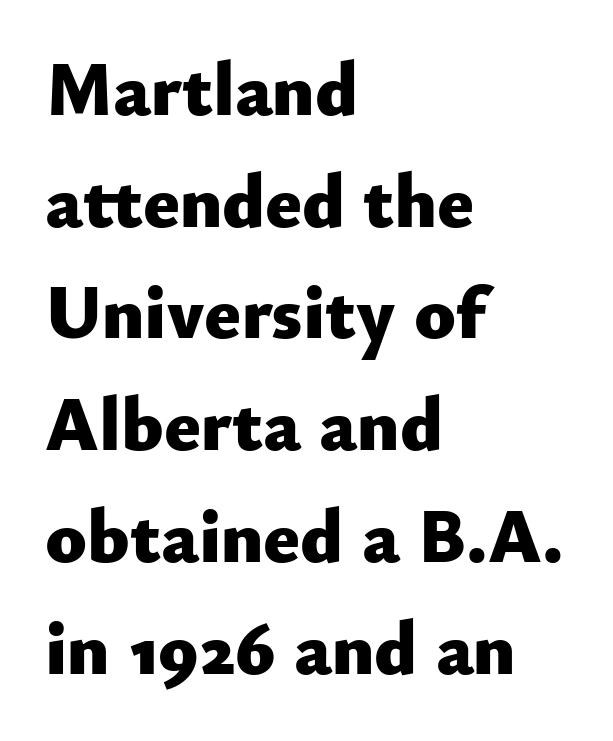
The image shows 76 px heavy sans-serif type, upright; set left-aligned, normal line spacing (1.47x), normal letter spacing, not underlined; low stroke contrast and a small x-height.
